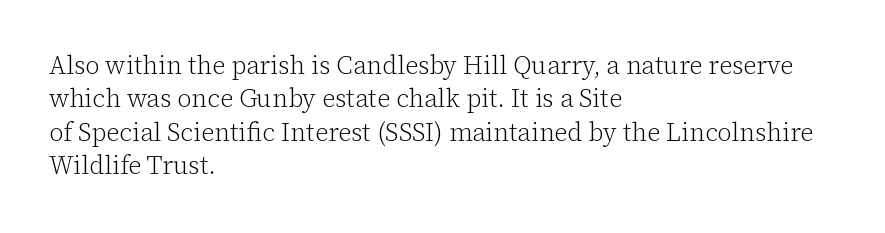
The image shows 25 px text type, upright; set left-aligned, normal line spacing (1.34x), normal letter spacing, not underlined.
